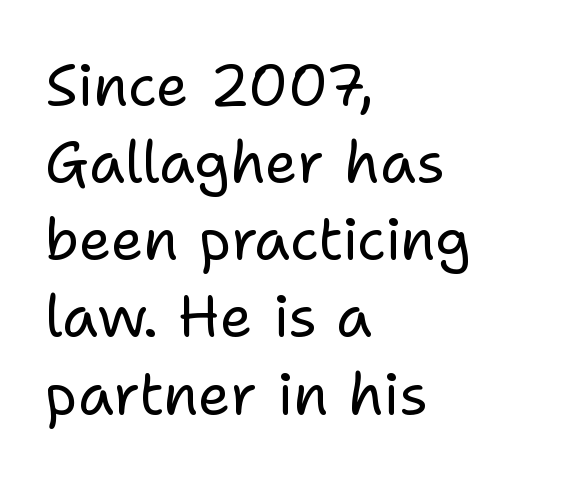
{"serif": "no", "italic": "no", "bold": "no", "weight": "regular", "width": "normal", "stroke_contrast": "low", "x_height": "medium", "monospaced": "no", "underline": "no", "align": "left", "line_spacing": "normal", "line_spacing_ratio": 1.33, "letter_spacing": "normal", "letter_spacing_em": 0.0, "glyph_px": 58}
